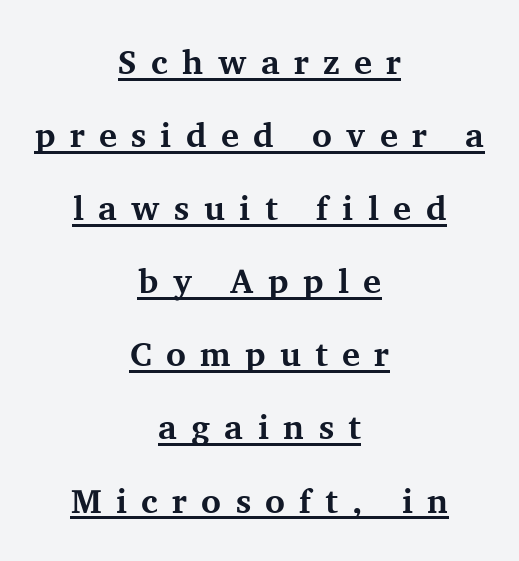
Q: Is the text bold? A: Yes.
Q: Is the text italic (slanted)? A: No, it is upright.
Q: Is the typeface a serif or a sans-serif typeface? A: Serif.
Q: Is the text underlined? A: Yes.
Q: How is the paragraph aligned? A: Centered.
Q: Is the spacing between letters normal or unusually wide? A: Unusually wide.
Q: Is the spacing between lines tight, normal or loose? A: Loose.
Q: Width (condensed, normal, or wide)? A: Normal.
Q: Stroke contrast? A: Medium.
Q: x-height? A: Medium.
Q: Monospaced? A: No.
